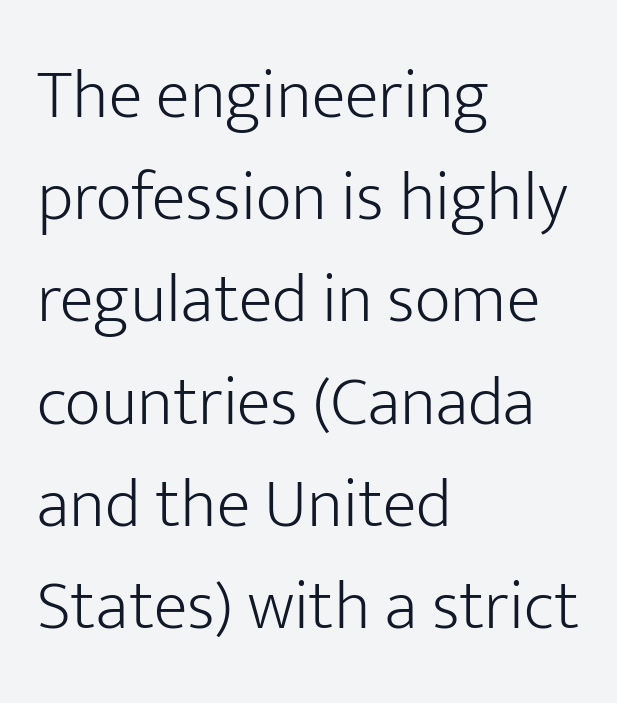
The setting favours the left margin, as ordinary paragraphs usually do. Each word holds together tightly as a unit, with standard inter-letter gaps. The typesetting does not lean heavy: it is not bold. One glance says typical: line gaps are just what's usual. Descenders are the only things crossing below the line. A roman cut, with each character standing at attention.
